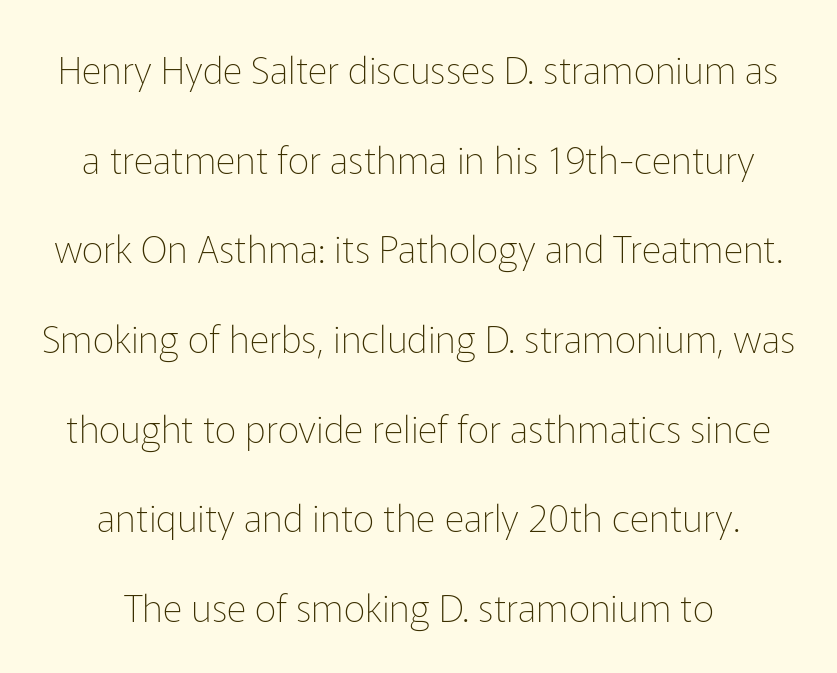
{"serif": "no", "italic": "no", "bold": "no", "weight": "thin", "width": "normal", "stroke_contrast": "low", "x_height": "medium", "monospaced": "no", "underline": "no", "align": "center", "line_spacing": "loose", "line_spacing_ratio": 2.36, "letter_spacing": "normal", "letter_spacing_em": 0.0, "glyph_px": 38}
